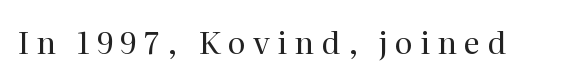
Q: Is the text bold? A: No.
Q: Is the text italic (slanted)? A: No, it is upright.
Q: Is the typeface a serif or a sans-serif typeface? A: Serif.
Q: Is the text underlined? A: No.
Q: Is the spacing between letters normal or unusually wide? A: Unusually wide.
Q: Width (condensed, normal, or wide)? A: Normal.
Q: Stroke contrast? A: Medium.
Q: x-height? A: Medium.
Q: Monospaced? A: No.
